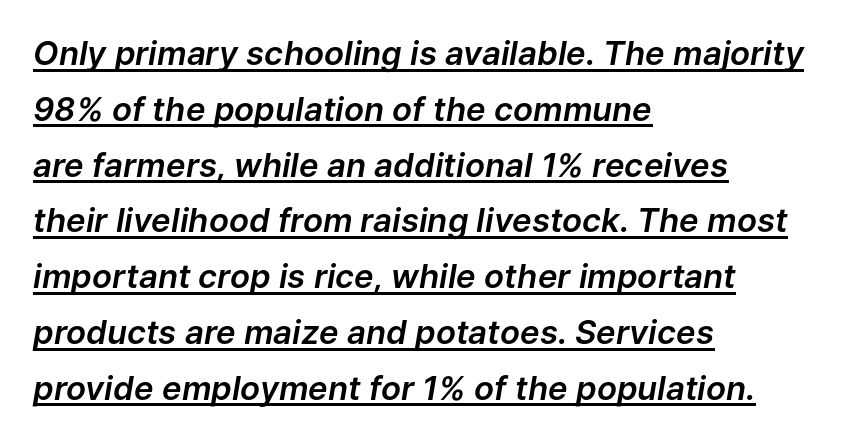
The image shows 33 px text type, italic (leaning right); set left-aligned, normal line spacing (1.69x), normal letter spacing, underlined; low stroke contrast and a medium x-height.
